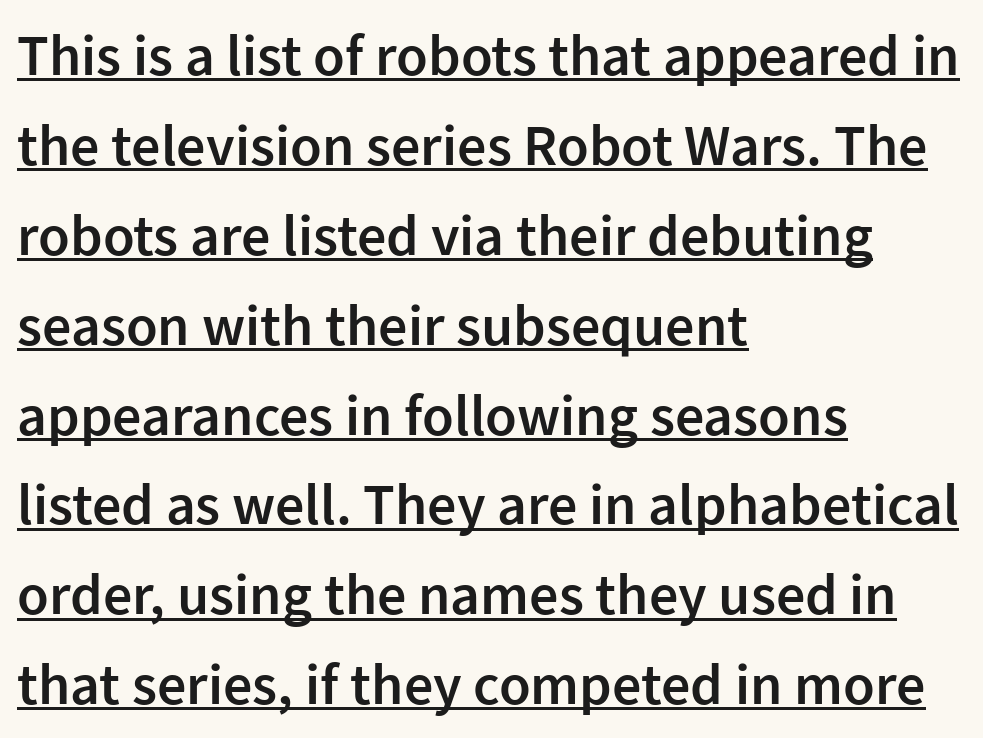
Q: Is the text bold? A: Semi-bold.
Q: Is the text italic (slanted)? A: No, it is upright.
Q: Is the typeface a serif or a sans-serif typeface? A: Sans-serif.
Q: Is the text underlined? A: Yes.
Q: How is the paragraph aligned? A: Left-aligned.
Q: Is the spacing between letters normal or unusually wide? A: Normal.
Q: Is the spacing between lines tight, normal or loose? A: Normal.
Q: Width (condensed, normal, or wide)? A: Normal.
Q: Stroke contrast? A: Low.
Q: x-height? A: Medium.
Q: Monospaced? A: No.
